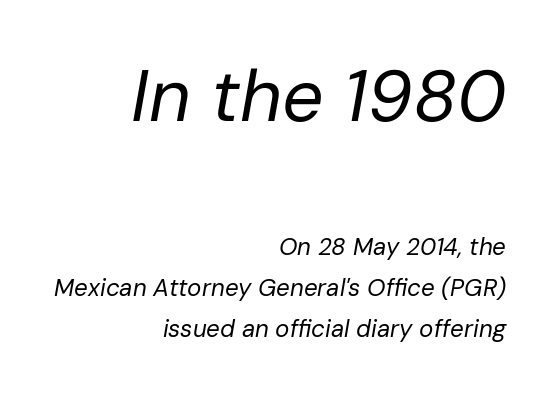
{"italic": "yes", "lean": "right", "slant_degrees": 10, "bold": "no", "weight": "regular", "width": "normal", "stroke_contrast": "low", "x_height": "medium", "monospaced": "no", "underline": "no", "align": "right", "line_spacing_ratio": 1.71, "letter_spacing": "normal", "letter_spacing_em": 0.0, "larger_block": "first", "size_ratio": 3.04, "glyph_px": 73}
